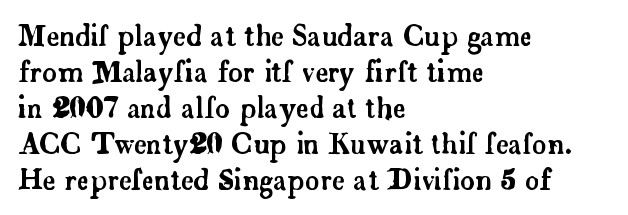
The image shows 28 px serif type, upright; set left-aligned, normal line spacing (1.29x), normal letter spacing, not underlined; low stroke contrast and a small x-height.
